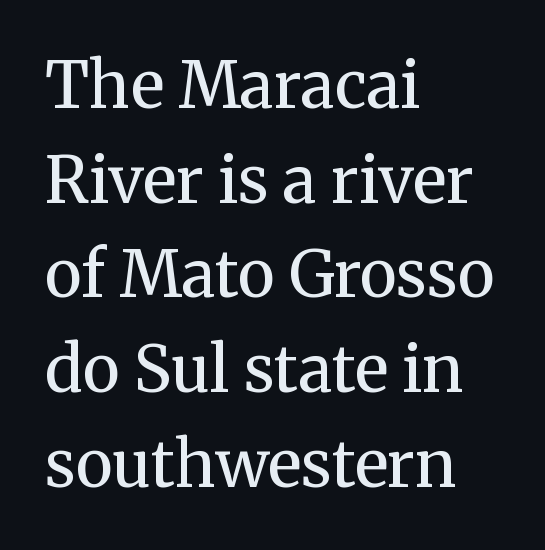
Q: Is the text bold? A: No.
Q: Is the text italic (slanted)? A: No, it is upright.
Q: Is the typeface a serif or a sans-serif typeface? A: Serif.
Q: Is the text underlined? A: No.
Q: How is the paragraph aligned? A: Left-aligned.
Q: Is the spacing between letters normal or unusually wide? A: Normal.
Q: Is the spacing between lines tight, normal or loose? A: Normal.
Q: Width (condensed, normal, or wide)? A: Normal.
Q: Stroke contrast? A: Medium.
Q: x-height? A: Medium.
Q: Monospaced? A: No.
